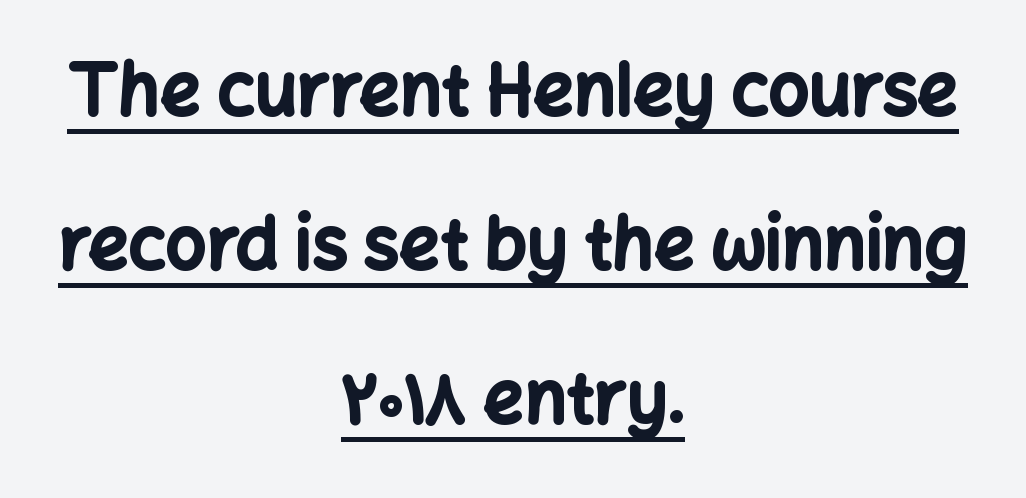
Q: Is the text bold? A: Yes.
Q: Is the text italic (slanted)? A: No, it is upright.
Q: Is the typeface a serif or a sans-serif typeface? A: Sans-serif.
Q: Is the text underlined? A: Yes.
Q: How is the paragraph aligned? A: Centered.
Q: Is the spacing between letters normal or unusually wide? A: Normal.
Q: Is the spacing between lines tight, normal or loose? A: Loose.
Q: Width (condensed, normal, or wide)? A: Normal.
Q: Stroke contrast? A: Low.
Q: x-height? A: Medium.
Q: Monospaced? A: No.
